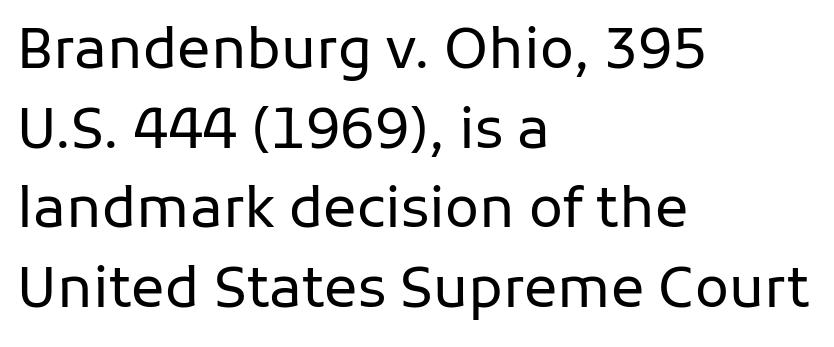
Q: Is the text bold? A: No.
Q: Is the text italic (slanted)? A: No, it is upright.
Q: Is the typeface a serif or a sans-serif typeface? A: Sans-serif.
Q: Is the text underlined? A: No.
Q: How is the paragraph aligned? A: Left-aligned.
Q: Is the spacing between letters normal or unusually wide? A: Normal.
Q: Is the spacing between lines tight, normal or loose? A: Normal.
Q: Width (condensed, normal, or wide)? A: Normal.
Q: Stroke contrast? A: Low.
Q: x-height? A: Medium.
Q: Monospaced? A: No.
